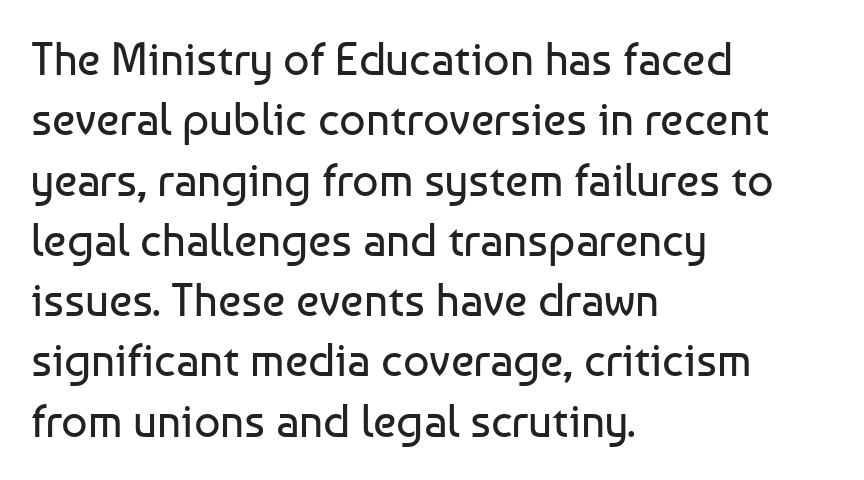
Only glyphs here, with clear space below each row. The lines in this sample share a left origin and differ only in where they stop. Designer's note — italics off, roman on. The rendering keeps characters at their native spacing. Think of a printed novel: that variable character pitch is what you see here. Notice how descenders clear the ascenders below comfortably — that's standard leading.
